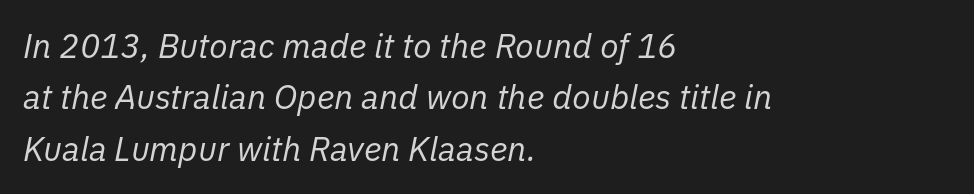
Decoration check: the copy has no underline. Quick note: interline space is typical. A typesetter would call this zero additional tracking. Italic: yes, the glyphs are oblique.
